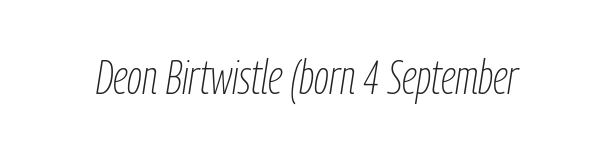
Q: Is the text bold? A: No.
Q: Is the text italic (slanted)? A: Yes, it leans right by about 9 degrees.
Q: Is the text underlined? A: No.
Q: Is the spacing between letters normal or unusually wide? A: Normal.
Q: Width (condensed, normal, or wide)? A: Condensed.
Q: Stroke contrast? A: Low.
Q: x-height? A: Medium.
Q: Monospaced? A: No.
